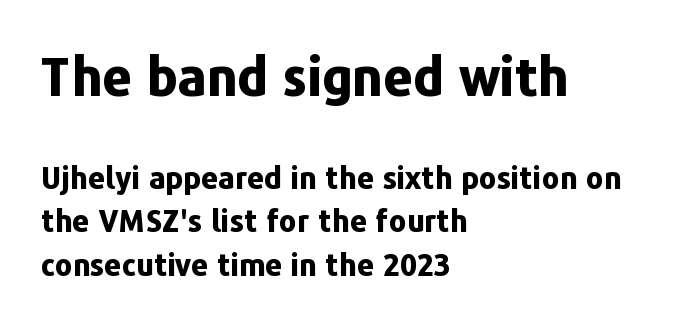
{"serif": "no", "italic": "no", "bold": "yes", "weight": "bold", "width": "normal", "stroke_contrast": "low", "x_height": "medium", "monospaced": "no", "underline": "no", "align": "left", "line_spacing": "normal", "line_spacing_ratio": 1.45, "letter_spacing": "normal", "letter_spacing_em": 0.0, "larger_block": "first", "size_ratio": 1.73, "glyph_px": 52}
